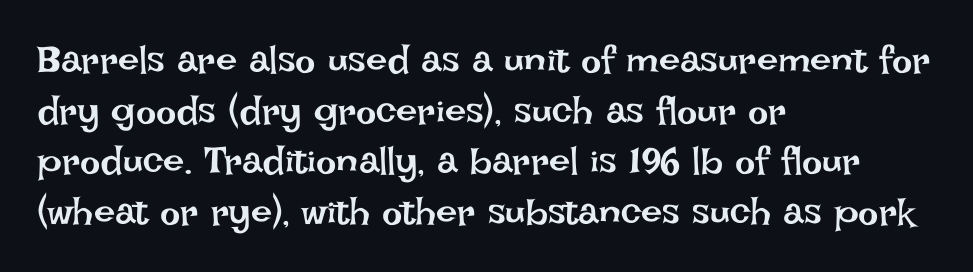
{"italic": "no", "bold": "no", "weight": "regular", "width": "normal", "stroke_contrast": "low", "x_height": "large", "monospaced": "no", "underline": "no", "align": "left", "line_spacing": "normal", "line_spacing_ratio": 1.33, "letter_spacing": "normal", "letter_spacing_em": 0.0, "glyph_px": 38}
